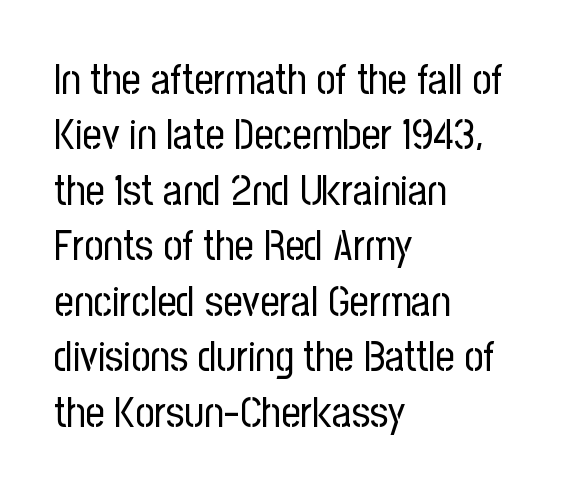
Spacing between characters is what you'd get straight out of the box. A typesetter would call this proportional, since set widths differ per character. The typography opts for an upright posture over an oblique one. Ink coverage per letter is moderate at most. The rows are spaced the way most documents space them.
